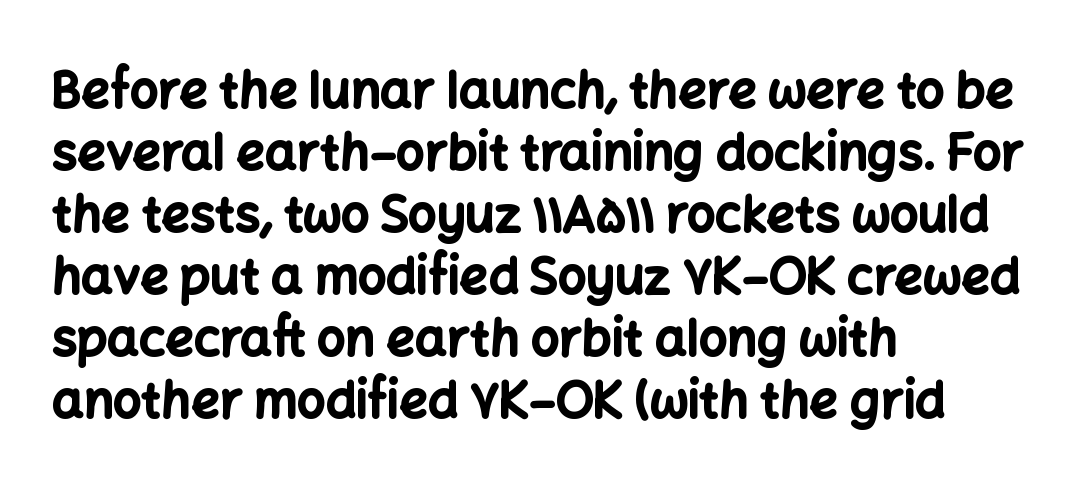
Q: Is the text bold? A: Yes.
Q: Is the text italic (slanted)? A: No, it is upright.
Q: Is the typeface a serif or a sans-serif typeface? A: Sans-serif.
Q: Is the text underlined? A: No.
Q: How is the paragraph aligned? A: Left-aligned.
Q: Is the spacing between letters normal or unusually wide? A: Normal.
Q: Width (condensed, normal, or wide)? A: Normal.
Q: Stroke contrast? A: Low.
Q: x-height? A: Medium.
Q: Monospaced? A: No.
